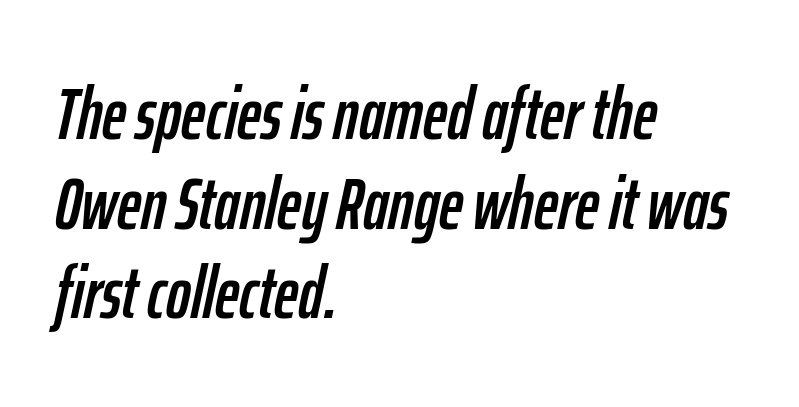
A student would call this left alignment; a typographer would say flush left, rag right. Posture: slanted. The rendering keeps characters at their native spacing. Do the characters align in a grid? No, the font is proportional. Only glyphs here, with clear space below each row.
